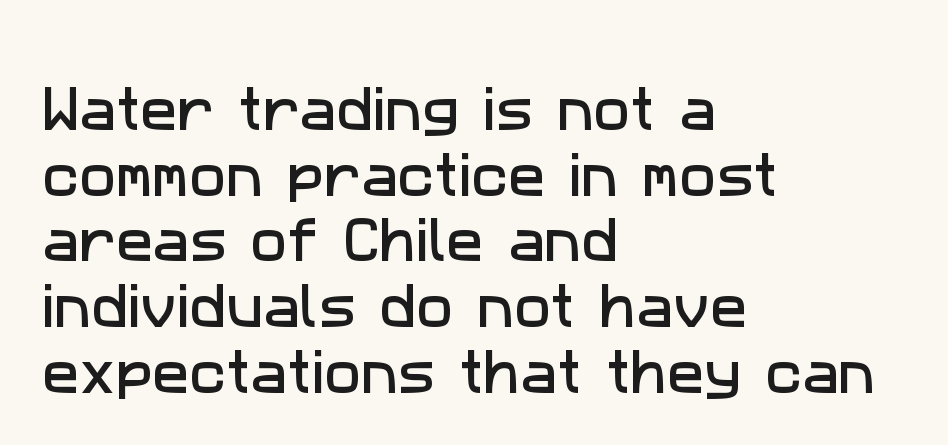
Nothing sits at the stroke ends, so this counts as sans-serif. Bare-footed words on every line. The vertical gap from one line to the next is medium. Spacing between characters is what you'd get straight out of the box. The rag falls on the right side of this text block. You could not count columns in this text — the font is proportionally spaced.
